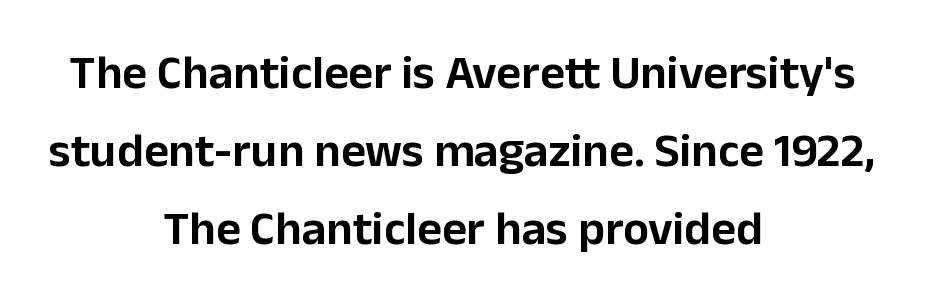
Q: Is the text italic (slanted)? A: No, it is upright.
Q: Is the typeface a serif or a sans-serif typeface? A: Sans-serif.
Q: Is the text underlined? A: No.
Q: How is the paragraph aligned? A: Centered.
Q: Is the spacing between letters normal or unusually wide? A: Normal.
Q: Is the spacing between lines tight, normal or loose? A: Normal.
Q: Width (condensed, normal, or wide)? A: Normal.
Q: Stroke contrast? A: Low.
Q: x-height? A: Medium.
Q: Monospaced? A: No.
